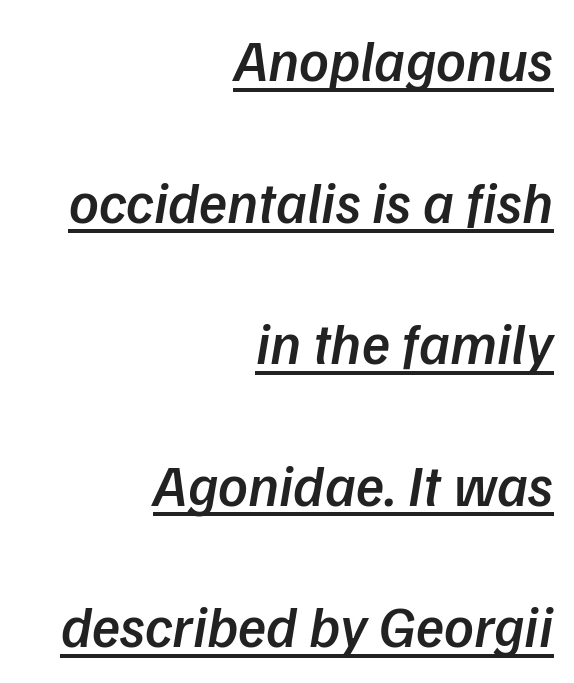
Inter-character spacing is left at the font's built-in metrics. The passage shown is typed in a proportional face where columns would drift. Looks like someone drew a line under every word here. Where is the straight margin? On the right.
